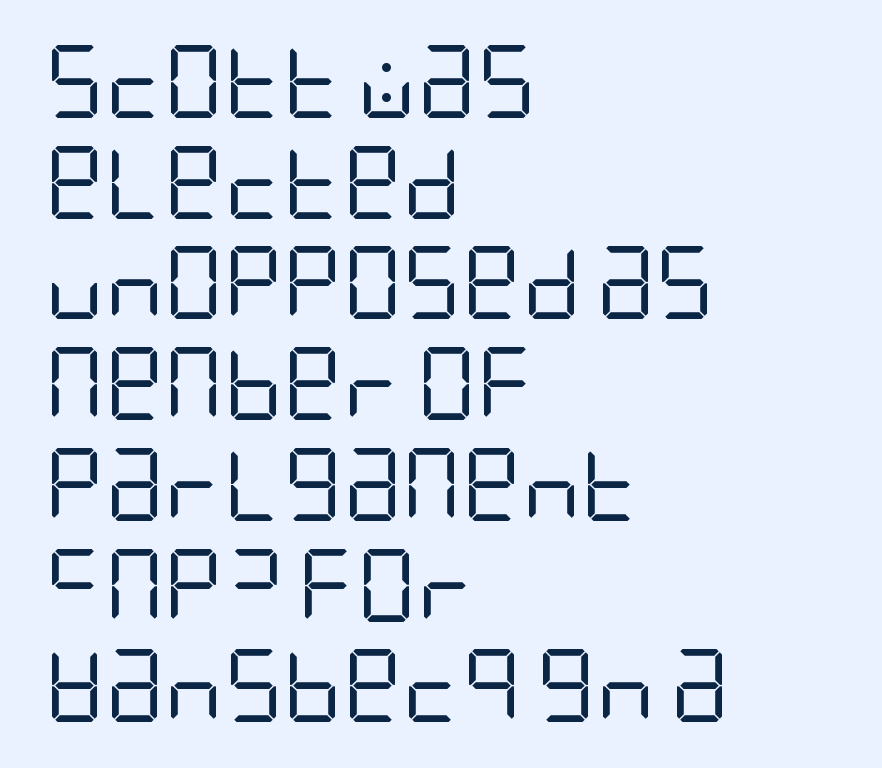
{"serif": "no", "italic": "no", "bold": "no", "weight": "regular", "width": "condensed", "stroke_contrast": "low", "x_height": "large", "underline": "no", "align": "left", "line_spacing": "normal", "line_spacing_ratio": 1.38, "letter_spacing": "normal", "letter_spacing_em": 0.0, "glyph_px": 73}
